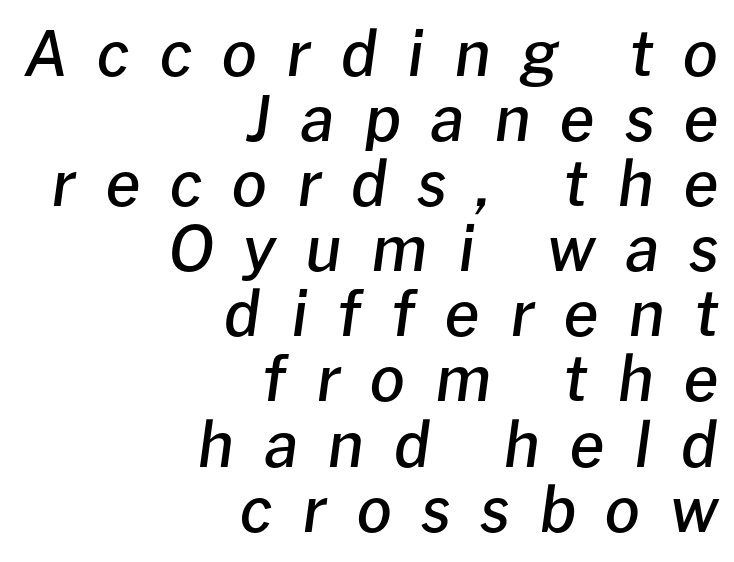
The space directly below the letters is spotless. Spacing between characters has been opened up far beyond the box default. Whoever set this chose condensed vertical rhythm over breathing room. The rendering applies a slant to the glyphs. In CSS terms this would be text-align: right. Slightly chunky letters — semibold, I'd say, not full bold.
